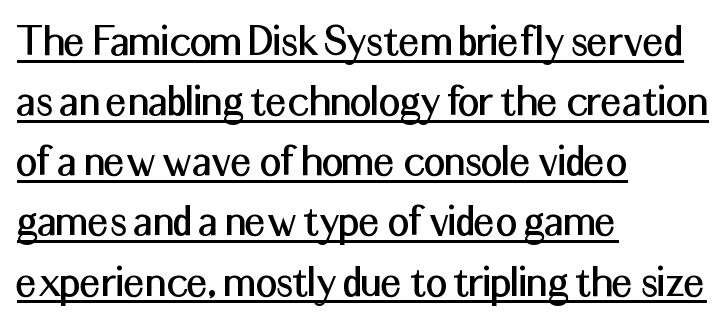
The image shows 47 px sans-serif type, upright; set left-aligned, normal line spacing (1.28x), normal letter spacing, underlined; medium stroke contrast and a medium x-height.
